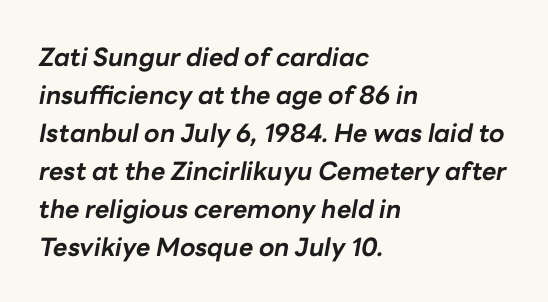
The image shows 25 px bold type, italic (leaning right); set left-aligned, normal line spacing (1.52x), normal letter spacing, not underlined.
